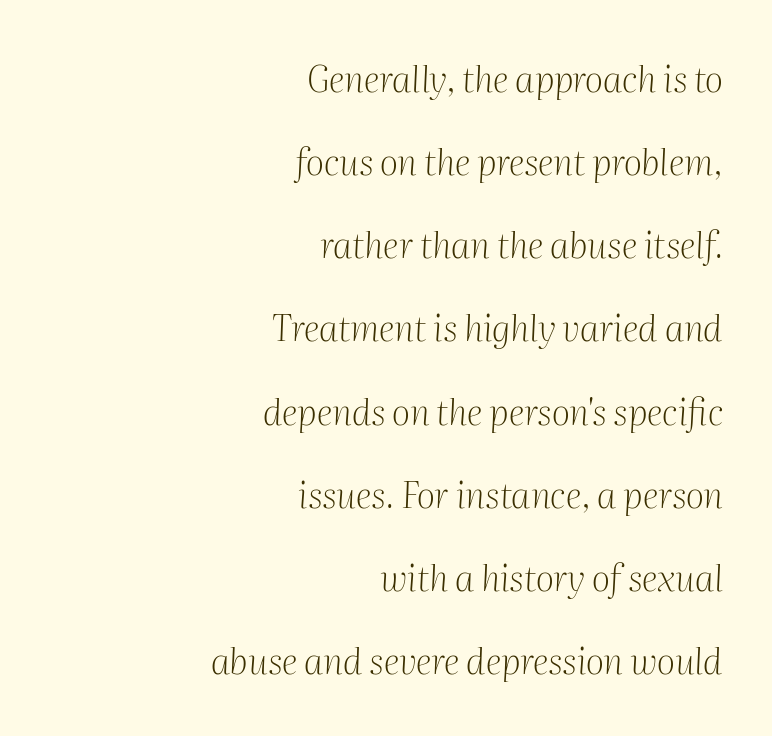
{"serif": "yes", "italic": "yes", "lean": "right", "slant_degrees": 2, "bold": "no", "weight": "light", "width": "normal", "stroke_contrast": "medium", "x_height": "medium", "monospaced": "no", "underline": "no", "align": "right", "line_spacing": "loose", "line_spacing_ratio": 2.31, "letter_spacing": "normal", "letter_spacing_em": 0.0, "glyph_px": 36}
